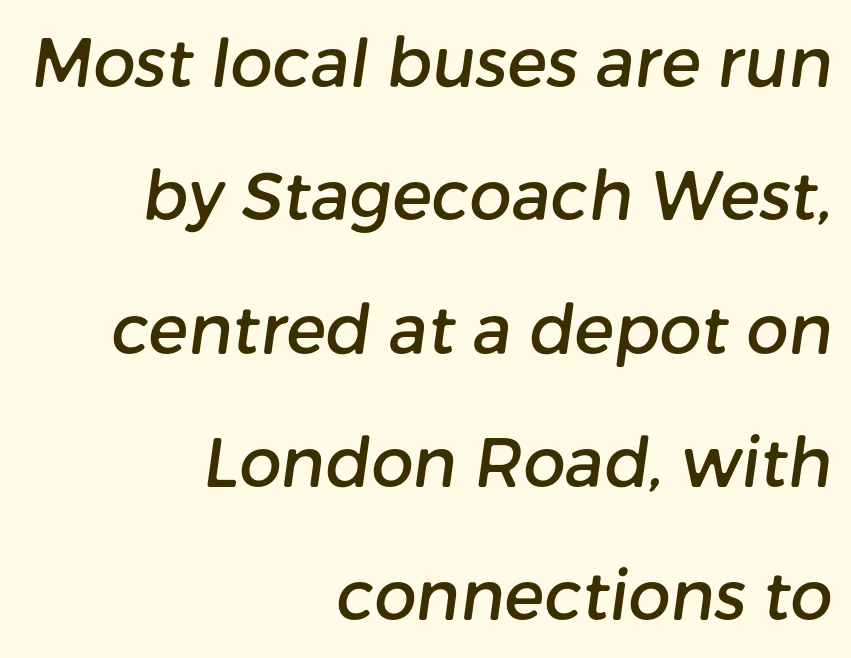
No extra tracking has been applied to these lines. Short and long lines alike share a common ending point at right. A typesetter would call this proportional, since set widths differ per character. This block would shrink considerably if given ordinary leading; it's expanded now. The gap between lines stays unmarked.
